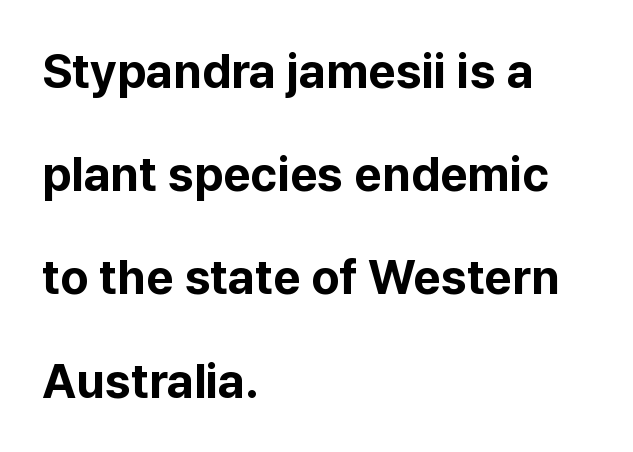
The image shows 48 px bold sans-serif type, upright; set left-aligned, loose line spacing (2.15x), normal letter spacing, not underlined; low stroke contrast and a medium x-height.
